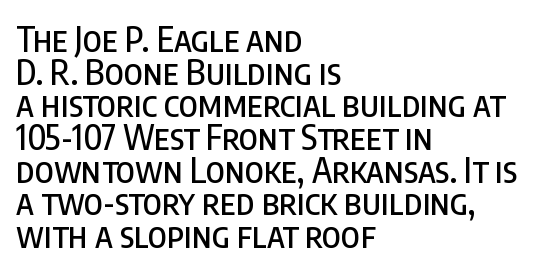
Line beginnings align vertically; line endings do not. The letters sit at their default tracking, neither squeezed nor spread. Unlike italic type, these characters show no tilt at all. Type without underlining.
